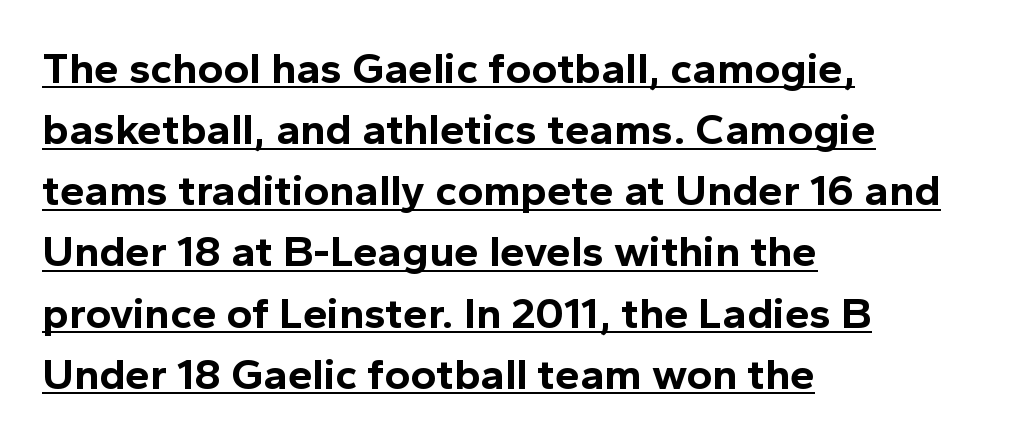
{"serif": "no", "italic": "no", "bold": "yes", "weight": "bold", "width": "normal", "x_height": "medium", "monospaced": "no", "underline": "yes", "align": "left", "line_spacing": "normal", "line_spacing_ratio": 1.39, "letter_spacing": "normal", "letter_spacing_em": 0.0, "glyph_px": 44}
